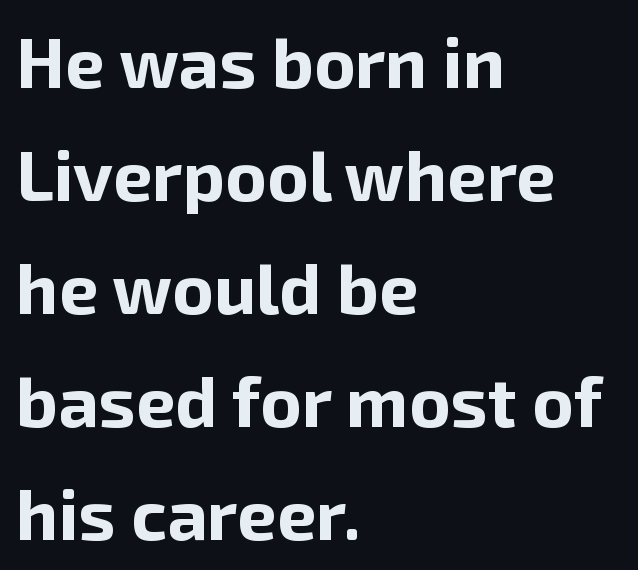
Q: Is the text bold? A: Yes.
Q: Is the text italic (slanted)? A: No, it is upright.
Q: Is the typeface a serif or a sans-serif typeface? A: Sans-serif.
Q: Is the text underlined? A: No.
Q: How is the paragraph aligned? A: Left-aligned.
Q: Is the spacing between letters normal or unusually wide? A: Normal.
Q: Is the spacing between lines tight, normal or loose? A: Normal.
Q: Width (condensed, normal, or wide)? A: Normal.
Q: Stroke contrast? A: Low.
Q: x-height? A: Medium.
Q: Monospaced? A: No.
